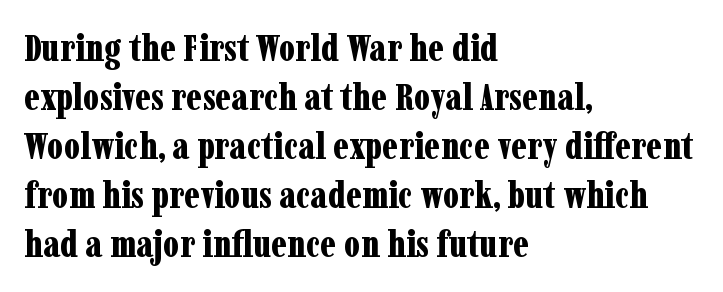
{"serif": "yes", "italic": "no", "bold": "yes", "weight": "bold", "width": "condensed", "stroke_contrast": "low", "x_height": "medium", "monospaced": "no", "underline": "no", "align": "left", "line_spacing": "normal", "line_spacing_ratio": 1.29, "letter_spacing": "normal", "letter_spacing_em": 0.0, "glyph_px": 38}
